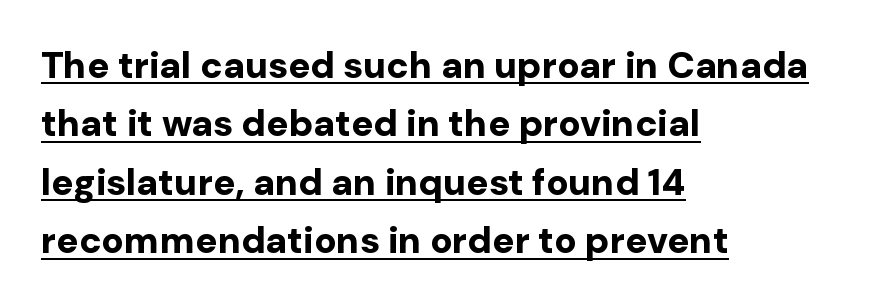
{"serif": "no", "italic": "no", "bold": "yes", "weight": "bold", "width": "normal", "stroke_contrast": "low", "x_height": "medium", "monospaced": "no", "underline": "yes", "align": "left", "line_spacing": "normal", "line_spacing_ratio": 1.58, "letter_spacing": "normal", "letter_spacing_em": 0.0, "glyph_px": 37}
